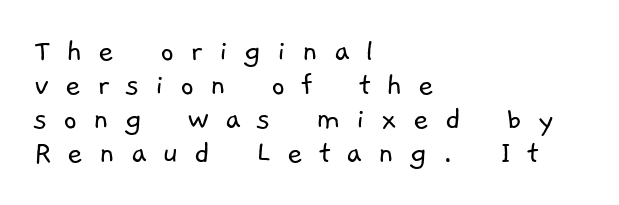
Q: Is the text bold? A: No.
Q: Is the typeface a serif or a sans-serif typeface? A: Sans-serif.
Q: Is the text underlined? A: No.
Q: How is the paragraph aligned? A: Left-aligned.
Q: Is the spacing between letters normal or unusually wide? A: Unusually wide.
Q: Is the spacing between lines tight, normal or loose? A: Tight.
Q: Width (condensed, normal, or wide)? A: Normal.
Q: Stroke contrast? A: Low.
Q: x-height? A: Medium.
Q: Monospaced? A: No.
